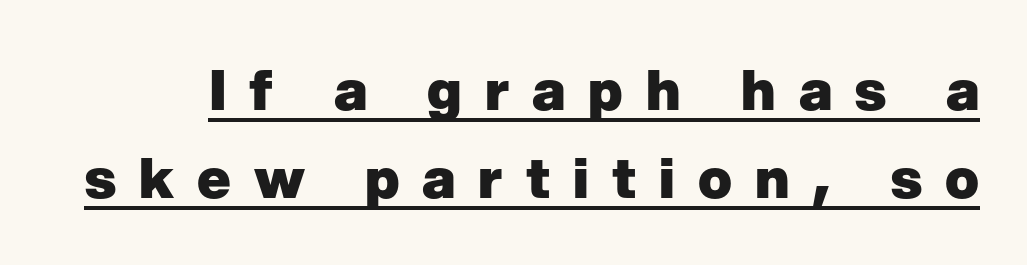
Underlining? Definitely there. The passage shown stacks its lines at a standard gap. Substantial extra tracking has been applied to these lines. The strokes are fattened all the way to bold. Vertical strokes here are truly vertical.
